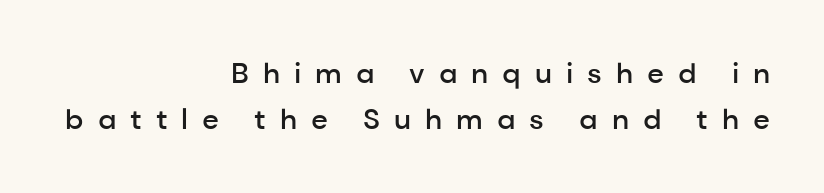
Q: Is the text bold? A: Semi-bold.
Q: Is the text italic (slanted)? A: No, it is upright.
Q: Is the typeface a serif or a sans-serif typeface? A: Sans-serif.
Q: Is the text underlined? A: No.
Q: How is the paragraph aligned? A: Right-aligned.
Q: Is the spacing between letters normal or unusually wide? A: Unusually wide.
Q: Is the spacing between lines tight, normal or loose? A: Normal.
Q: Width (condensed, normal, or wide)? A: Normal.
Q: Stroke contrast? A: Low.
Q: x-height? A: Medium.
Q: Monospaced? A: No.
